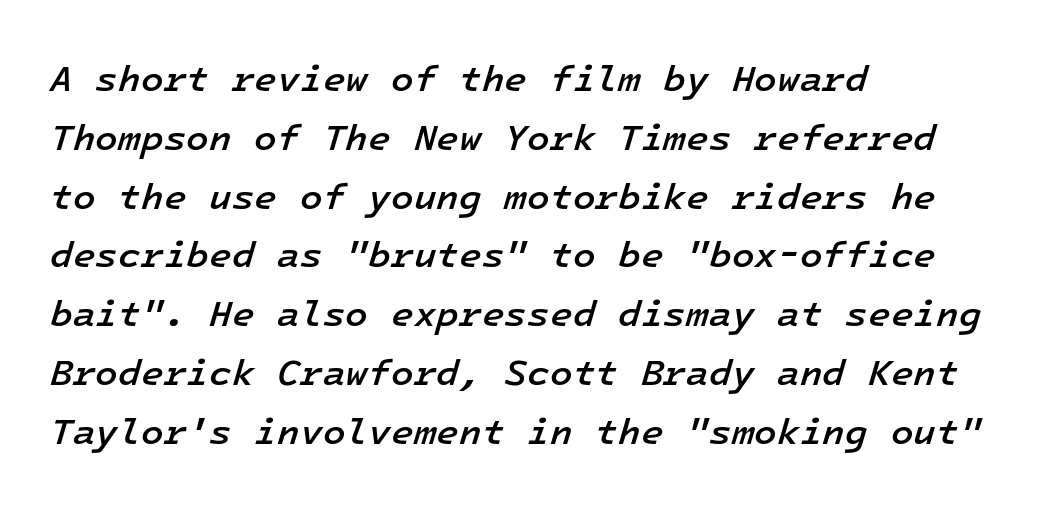
The image shows 37 px semibold type, italic (leaning right), monospaced; set left-aligned, normal line spacing (1.59x), normal letter spacing, not underlined; low stroke contrast and a medium x-height.
